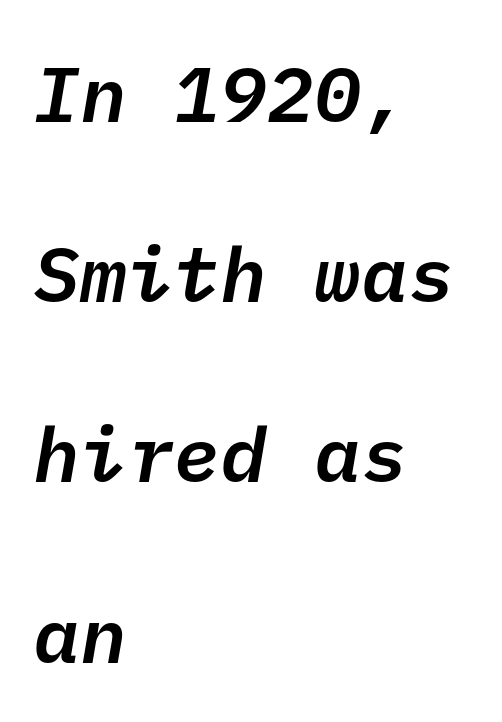
Regarding leading, the lines here are spaced well apart. The typesetting leans somewhat heavy: a semibold. Compared with typical body copy, the letter spacing here is the same. The lines in this sample share a left origin and differ only in where they stop. You can tell from the bare stems that sans-serif type was used.
